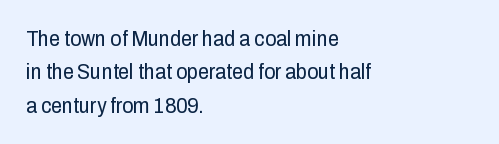
Summary of vertical rhythm: regular, with standard interline spacing. No extra ink here — the face is not bold. Quick note: not italic, upright. Horizontal alignment here is leftward, the default for most running prose.
